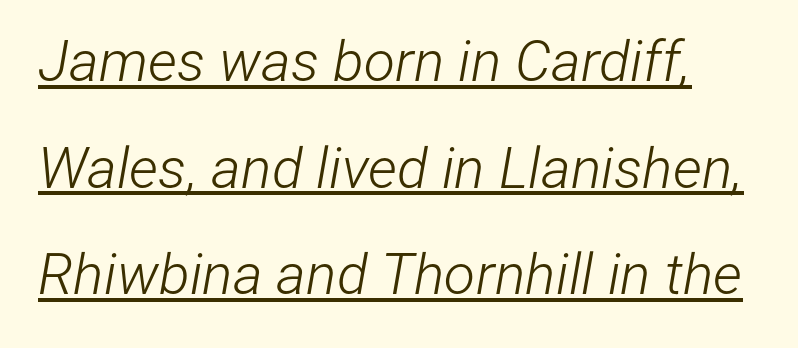
Q: Is the text bold? A: No.
Q: Is the text italic (slanted)? A: Yes, it leans right by about 12 degrees.
Q: Is the text underlined? A: Yes.
Q: Is the spacing between letters normal or unusually wide? A: Normal.
Q: Width (condensed, normal, or wide)? A: Condensed.
Q: Stroke contrast? A: Low.
Q: x-height? A: Medium.
Q: Monospaced? A: No.
